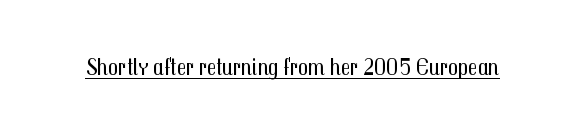
Q: Is the text bold? A: No.
Q: Is the text italic (slanted)? A: No, it is upright.
Q: Is the text underlined? A: Yes.
Q: Is the spacing between letters normal or unusually wide? A: Normal.
